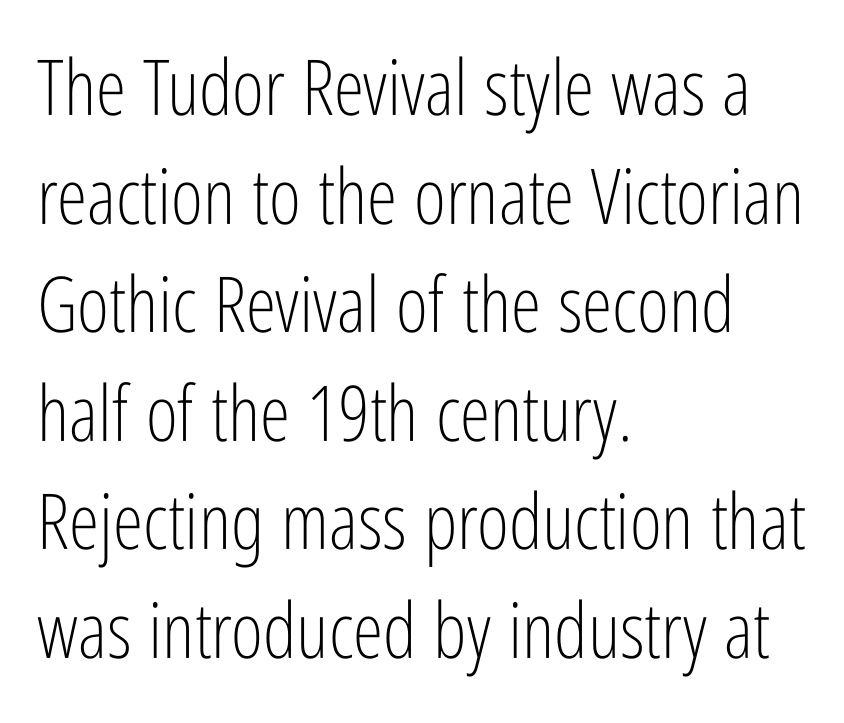
The image shows 77 px light, condensed sans-serif type, upright; set left-aligned, normal line spacing (1.41x), normal letter spacing, not underlined; low stroke contrast and a medium x-height.
